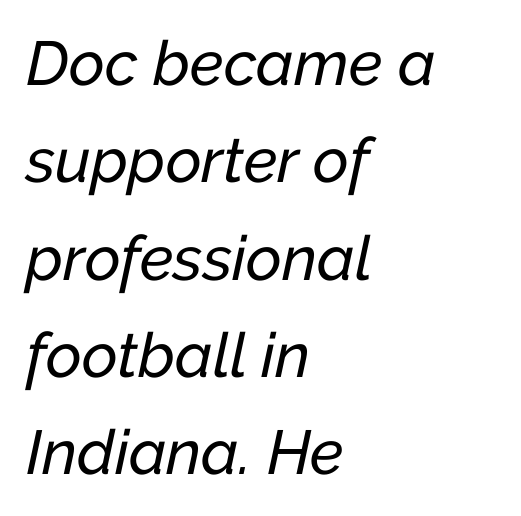
{"italic": "yes", "lean": "right", "slant_degrees": 12, "width": "normal", "stroke_contrast": "low", "x_height": "medium", "monospaced": "no", "underline": "no", "align": "left", "line_spacing": "normal", "line_spacing_ratio": 1.57, "letter_spacing": "normal", "letter_spacing_em": 0.0, "glyph_px": 62}
